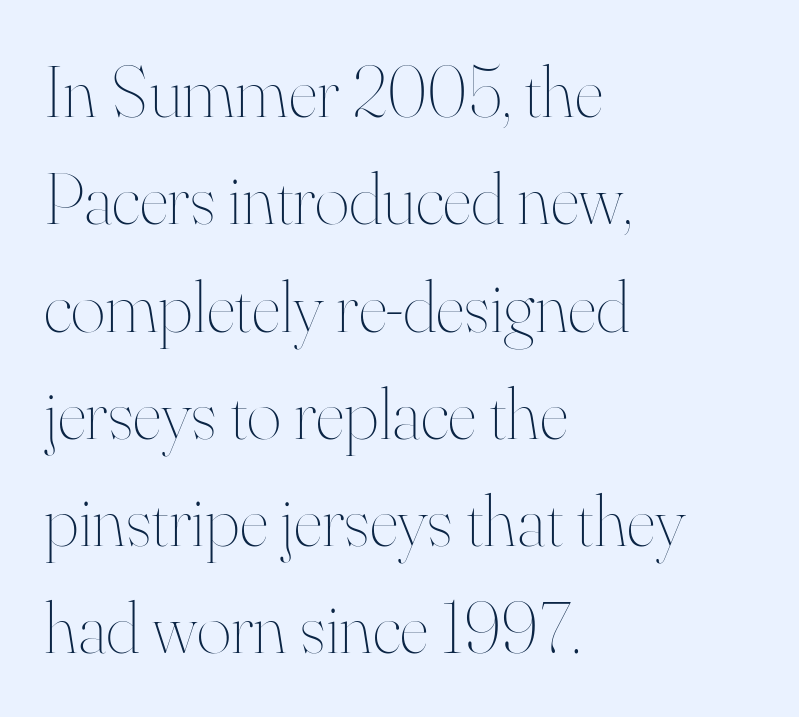
Stems and bowls with no extra thickness — not bold. Line spacing here is normal. A classic flush-left, rag-right setting is used for this passage. Proportional: the letters do not fall into vertical columns. Standard letterfit; no display-style spreading of the glyphs.
